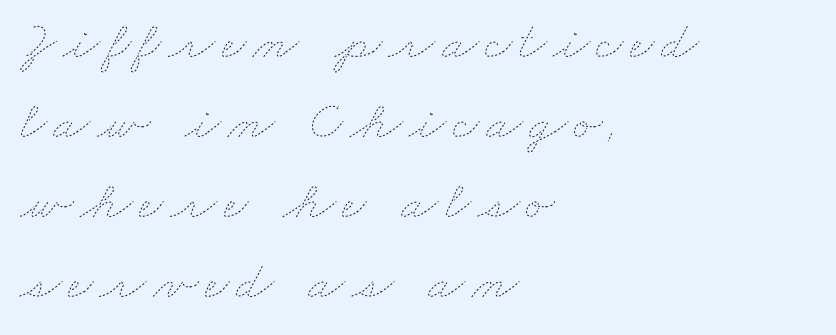
Horizontally, the lines are justified to the leading edge only. Each letter keeps its own natural width here, so spacing adapts to shape. Baseline-to-baseline distance is the conventional proportion of letter height. The strokes are not fattened; the text isn't bold. Anything drawn beneath the words? Only blank space.
